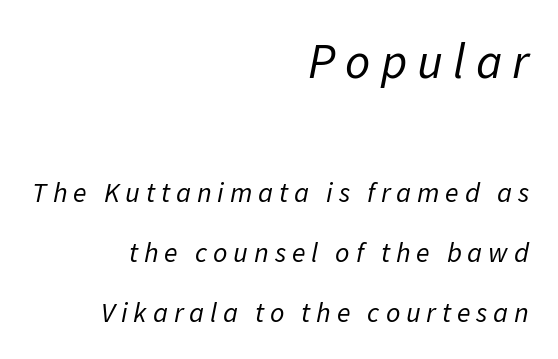
{"italic": "yes", "lean": "right", "slant_degrees": 11, "bold": "no", "weight": "regular", "width": "normal", "stroke_contrast": "low", "x_height": "medium", "monospaced": "no", "underline": "no", "align": "right", "line_spacing": "loose", "line_spacing_ratio": 2.15, "letter_spacing": "wide", "letter_spacing_em": 0.21, "larger_block": "first", "size_ratio": 1.75, "glyph_px": 49}
